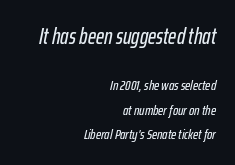
The rendering keeps characters at their native spacing. Nobody drew a line under any word here. Horizontally, the lines are justified to the trailing edge only. Size contrast runs from large at the top to small at the bottom.
